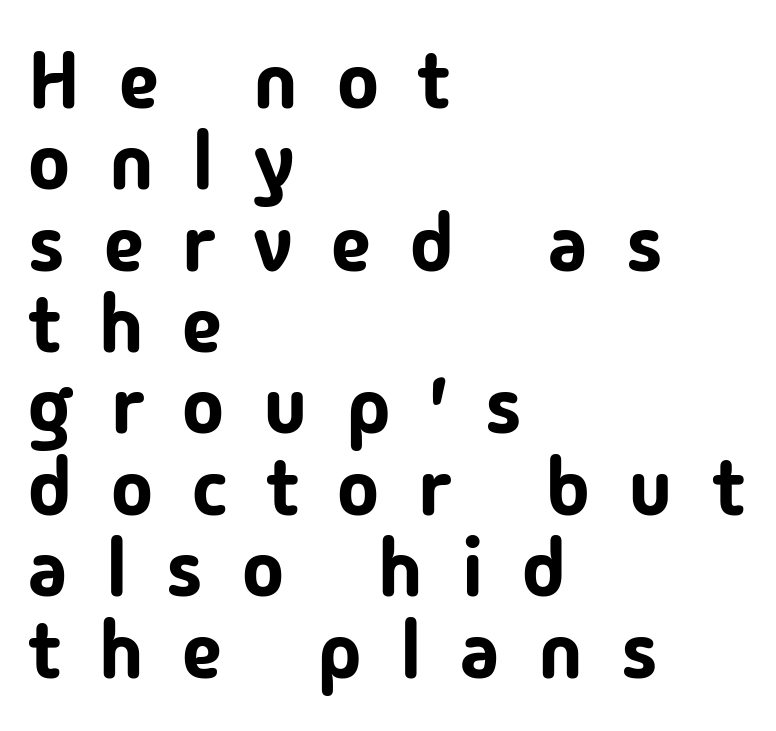
Line beginnings align vertically; line endings do not. Think of a printed novel: that variable character pitch is what you see here. In terms of posture, this sample is upright. Successive baselines arrive quickly, one right under another. The tracking jumps out immediately: characters are airy and widely separated. Stroke terminals: plain, sans-serif.
